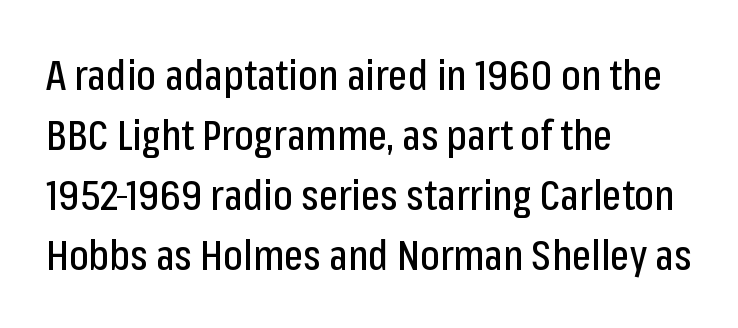
The image shows 41 px condensed sans-serif type, upright; set left-aligned, normal line spacing (1.46x), normal letter spacing, not underlined; low stroke contrast and a medium x-height.
